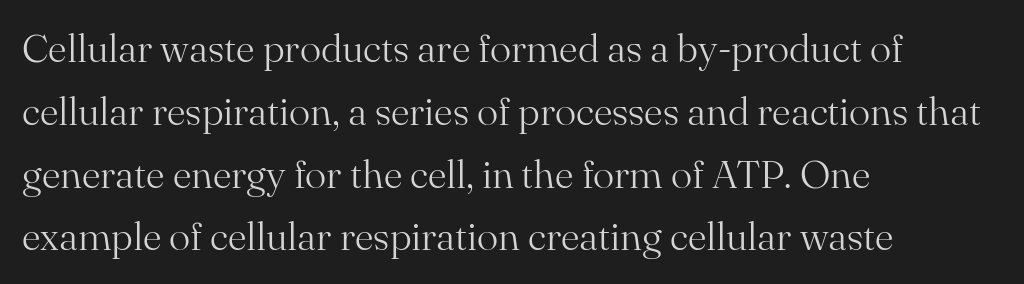
{"serif": "yes", "italic": "no", "bold": "no", "weight": "light", "width": "normal", "stroke_contrast": "medium", "x_height": "small", "monospaced": "no", "underline": "no", "align": "left", "line_spacing": "normal", "line_spacing_ratio": 1.57, "letter_spacing": "normal", "letter_spacing_em": 0.0, "glyph_px": 40}
